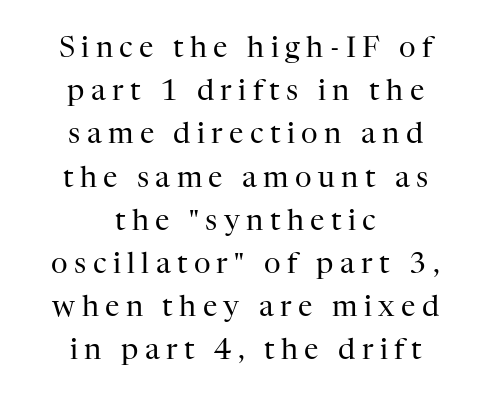
Q: Is the text bold? A: No.
Q: Is the text italic (slanted)? A: No, it is upright.
Q: Is the typeface a serif or a sans-serif typeface? A: Serif.
Q: Is the text underlined? A: No.
Q: How is the paragraph aligned? A: Centered.
Q: Is the spacing between letters normal or unusually wide? A: Unusually wide.
Q: Is the spacing between lines tight, normal or loose? A: Normal.
Q: Width (condensed, normal, or wide)? A: Normal.
Q: Stroke contrast? A: High.
Q: x-height? A: Medium.
Q: Monospaced? A: No.
